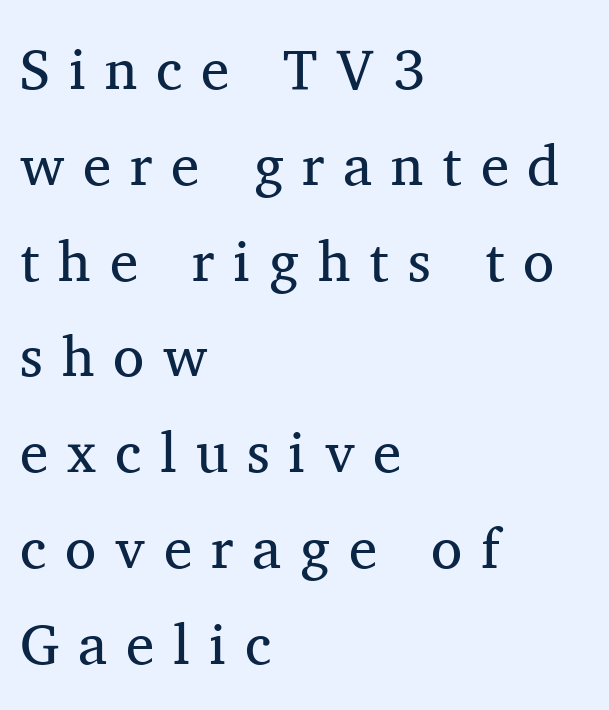
The image shows 57 px regular-weight serif type, upright; set left-aligned, normal line spacing (1.68x), unusually wide letter spacing (+0.33 em), not underlined; medium stroke contrast and a medium x-height.
